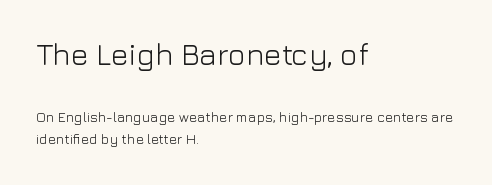
The image shows 30 px light sans-serif type, upright; set left-aligned, normal line spacing (1.6x), normal letter spacing, not underlined; the first (top) block is 2.14x larger; low stroke contrast and a medium x-height.
